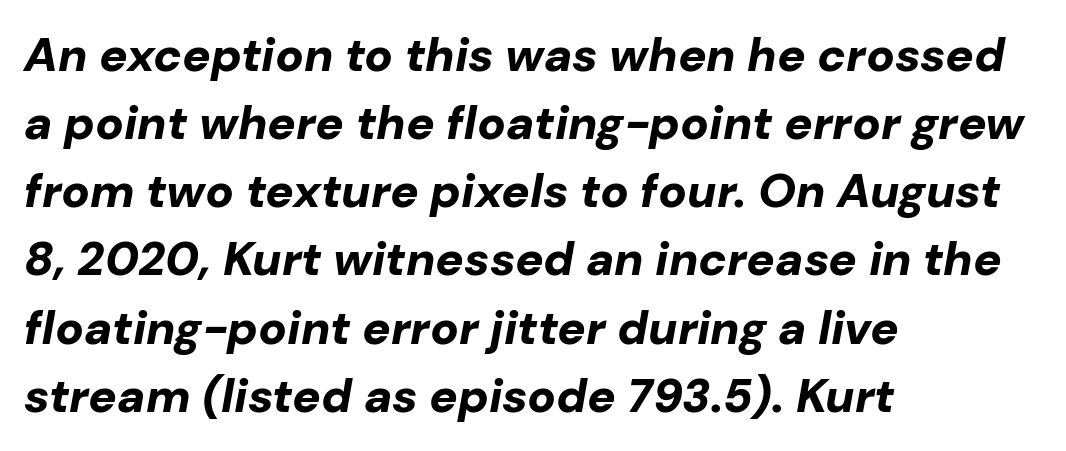
Q: Is the text bold? A: Yes.
Q: Is the text italic (slanted)? A: Yes, it leans right by about 10 degrees.
Q: Is the text underlined? A: No.
Q: How is the paragraph aligned? A: Left-aligned.
Q: Is the spacing between letters normal or unusually wide? A: Normal.
Q: Is the spacing between lines tight, normal or loose? A: Normal.
Q: Width (condensed, normal, or wide)? A: Normal.
Q: Stroke contrast? A: Low.
Q: x-height? A: Medium.
Q: Monospaced? A: No.
